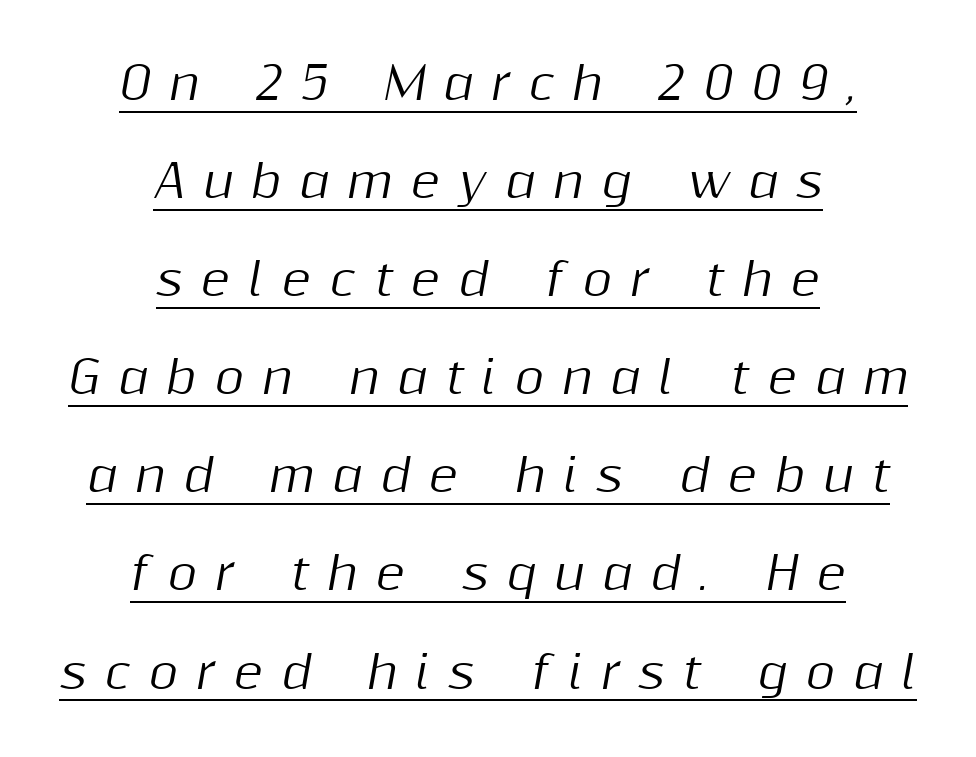
Q: Is the text italic (slanted)? A: Yes, it leans right by about 10 degrees.
Q: Is the text underlined? A: Yes.
Q: How is the paragraph aligned? A: Centered.
Q: Is the spacing between letters normal or unusually wide? A: Unusually wide.
Q: Is the spacing between lines tight, normal or loose? A: Loose.
Q: Width (condensed, normal, or wide)? A: Normal.
Q: Stroke contrast? A: Medium.
Q: x-height? A: Medium.
Q: Monospaced? A: No.
